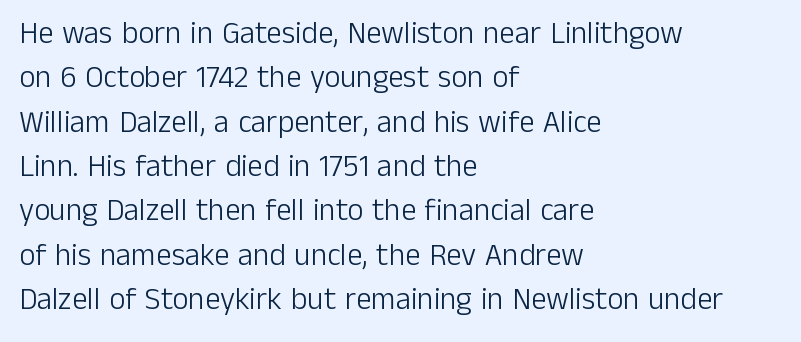
Q: Is the text bold? A: No.
Q: Is the text italic (slanted)? A: No, it is upright.
Q: Is the typeface a serif or a sans-serif typeface? A: Sans-serif.
Q: Is the text underlined? A: No.
Q: How is the paragraph aligned? A: Left-aligned.
Q: Is the spacing between letters normal or unusually wide? A: Normal.
Q: Is the spacing between lines tight, normal or loose? A: Normal.
Q: Width (condensed, normal, or wide)? A: Normal.
Q: Stroke contrast? A: Low.
Q: x-height? A: Medium.
Q: Monospaced? A: No.
